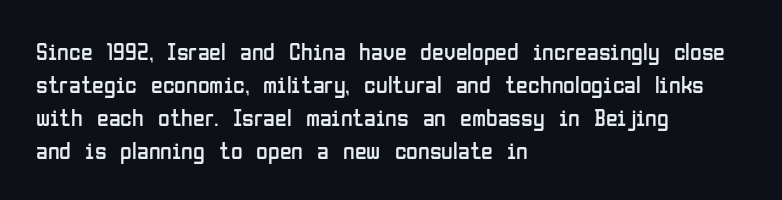
The image shows 24 px text type, upright; set left-aligned, normal line spacing (1.37x), normal letter spacing, not underlined.
